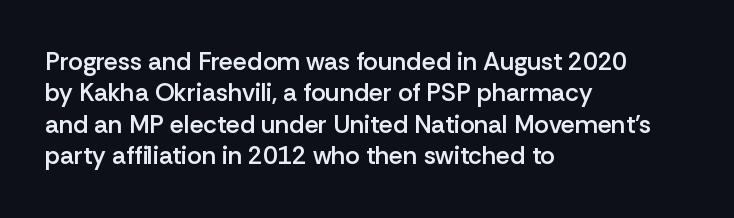
Q: Is the text bold? A: Semi-bold.
Q: Is the text italic (slanted)? A: No, it is upright.
Q: Is the text underlined? A: No.
Q: How is the paragraph aligned? A: Left-aligned.
Q: Is the spacing between letters normal or unusually wide? A: Normal.
Q: Is the spacing between lines tight, normal or loose? A: Normal.
